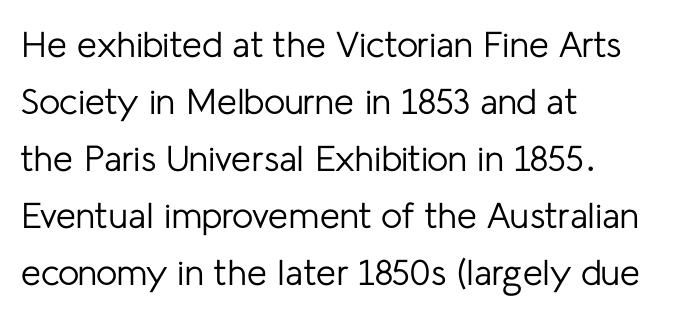
{"serif": "no", "italic": "no", "bold": "no", "weight": "regular", "width": "normal", "stroke_contrast": "low", "x_height": "medium", "monospaced": "no", "underline": "no", "align": "left", "line_spacing": "normal", "line_spacing_ratio": 1.58, "letter_spacing": "normal", "letter_spacing_em": 0.0, "glyph_px": 36}
